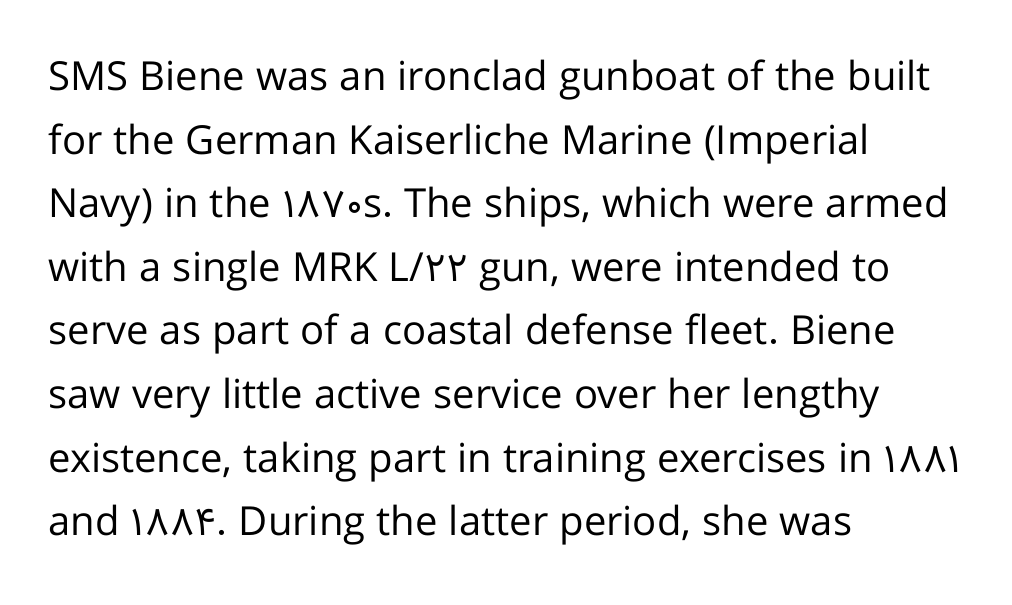
The image shows 40 px regular-weight sans-serif type, upright; set left-aligned, normal line spacing (1.59x), normal letter spacing, not underlined; low stroke contrast and a medium x-height.
